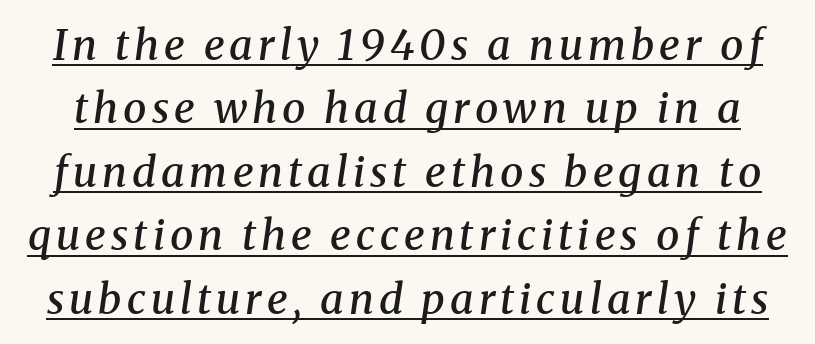
{"serif": "yes", "italic": "yes", "lean": "right", "slant_degrees": 8, "bold": "semi", "weight": "semibold", "width": "normal", "stroke_contrast": "medium", "x_height": "medium", "monospaced": "no", "underline": "yes", "line_spacing": "normal", "line_spacing_ratio": 1.51, "glyph_px": 42}
